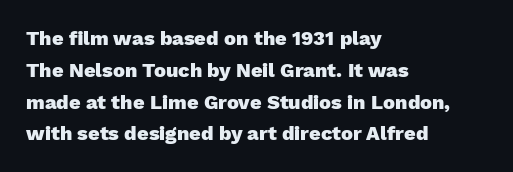
{"italic": "no", "bold": "yes", "underline": "no", "align": "left", "line_spacing": "normal", "line_spacing_ratio": 1.59, "letter_spacing": "normal", "letter_spacing_em": 0.0, "glyph_px": 20}
